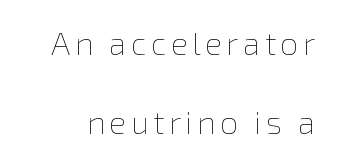
Proportional: the letters do not fall into vertical columns. Every stem runs plumb, perpendicular to the baseline. In terms of leading, this rendering errs on the spacious side. Stroke thickness stays within the range of a standard reading face or lighter. Lines of text with bare space underneath.
